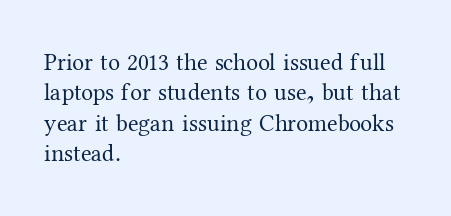
Q: Is the text bold? A: No.
Q: Is the text italic (slanted)? A: No, it is upright.
Q: Is the text underlined? A: No.
Q: How is the paragraph aligned? A: Left-aligned.
Q: Is the spacing between letters normal or unusually wide? A: Normal.
Q: Is the spacing between lines tight, normal or loose? A: Normal.
